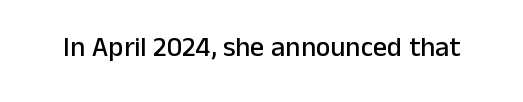
Q: Is the text italic (slanted)? A: No, it is upright.
Q: Is the typeface a serif or a sans-serif typeface? A: Sans-serif.
Q: Is the text underlined? A: No.
Q: Is the spacing between letters normal or unusually wide? A: Normal.
Q: Width (condensed, normal, or wide)? A: Normal.
Q: Stroke contrast? A: Low.
Q: x-height? A: Medium.
Q: Monospaced? A: No.
